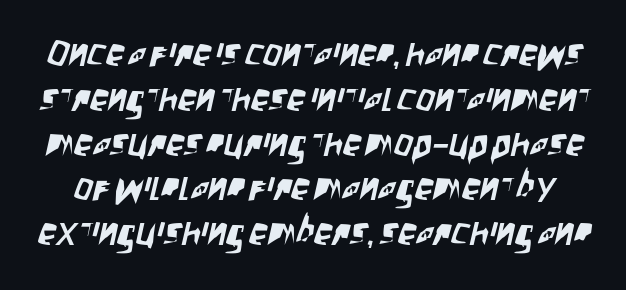
{"serif": "no", "width": "condensed", "stroke_contrast": "low", "x_height": "large", "monospaced": "no", "underline": "no", "line_spacing_ratio": 1.21, "letter_spacing": "normal", "letter_spacing_em": 0.0, "glyph_px": 37}
